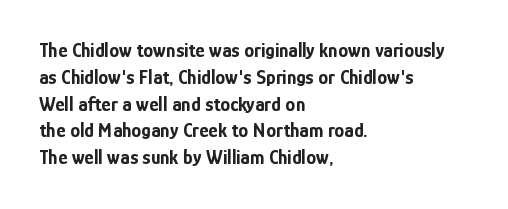
It's the straight-up-and-down kind of type. The letters sit at their default tracking, neither squeezed nor spread. Line starts are locked; line ends wander. This is heavy type, rendered in bold. Baseline-to-baseline distance is the conventional proportion of letter height.
